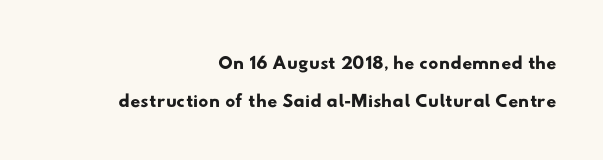
{"serif": "no", "width": "wide", "stroke_contrast": "low", "x_height": "small", "monospaced": "no", "underline": "no", "align": "right", "line_spacing": "normal", "line_spacing_ratio": 1.37, "letter_spacing": "normal", "letter_spacing_em": 0.0, "glyph_px": 28}
